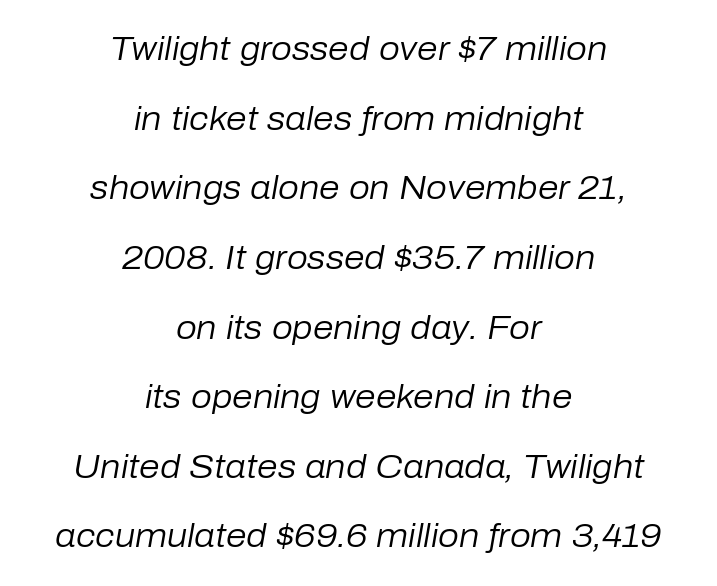
Q: Is the text bold? A: No.
Q: Is the text italic (slanted)? A: Yes, it leans right by about 10 degrees.
Q: Is the text underlined? A: No.
Q: How is the paragraph aligned? A: Centered.
Q: Is the spacing between letters normal or unusually wide? A: Normal.
Q: Is the spacing between lines tight, normal or loose? A: Loose.
Q: Width (condensed, normal, or wide)? A: Normal.
Q: Stroke contrast? A: Low.
Q: x-height? A: Medium.
Q: Monospaced? A: No.
